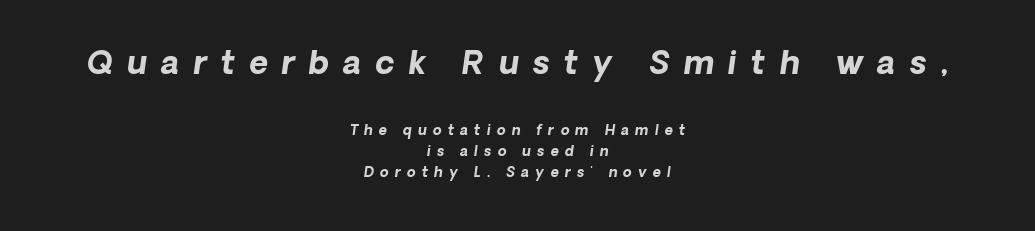
Leading matches the norm, producing a regular column. Varying glyph widths throughout — classic text-font behaviour. The passage shown is not underscored anywhere. As a designer I'd log this as weight 700, bold. Typographically, this falls in the sans-serif category.
